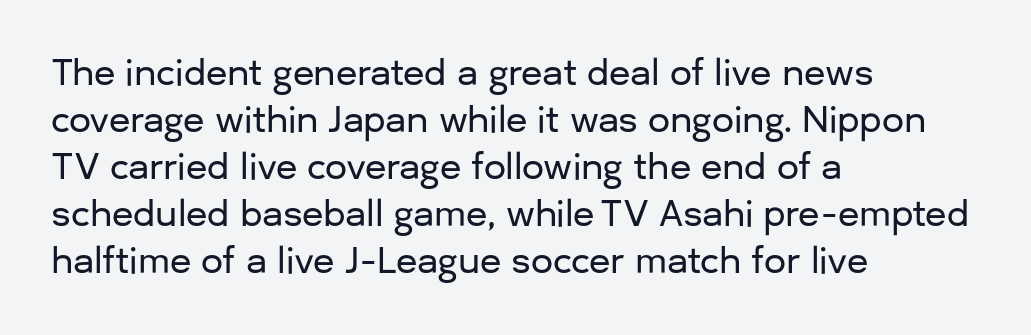
Q: Is the text italic (slanted)? A: No, it is upright.
Q: Is the typeface a serif or a sans-serif typeface? A: Sans-serif.
Q: Is the text underlined? A: No.
Q: How is the paragraph aligned? A: Left-aligned.
Q: Is the spacing between letters normal or unusually wide? A: Normal.
Q: Is the spacing between lines tight, normal or loose? A: Normal.
Q: Width (condensed, normal, or wide)? A: Normal.
Q: Stroke contrast? A: Low.
Q: x-height? A: Medium.
Q: Monospaced? A: No.
